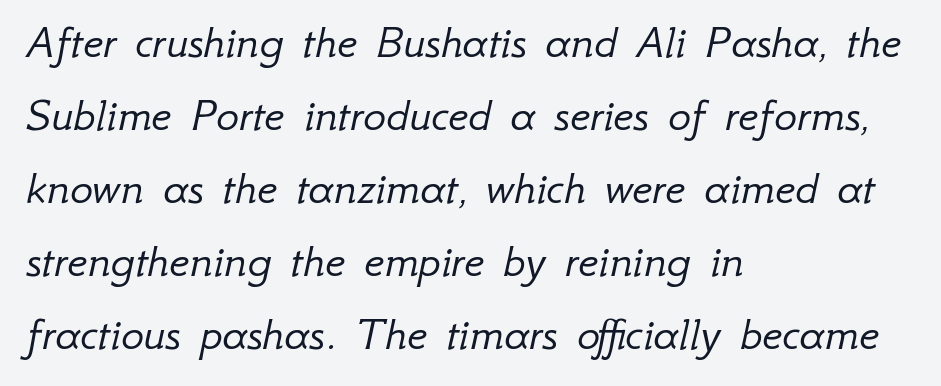
{"italic": "yes", "lean": "right", "slant_degrees": 12, "bold": "no", "weight": "light", "width": "normal", "stroke_contrast": "low", "x_height": "small", "monospaced": "no", "underline": "no", "align": "left", "line_spacing": "normal", "line_spacing_ratio": 1.52, "letter_spacing": "normal", "letter_spacing_em": 0.0, "glyph_px": 48}
